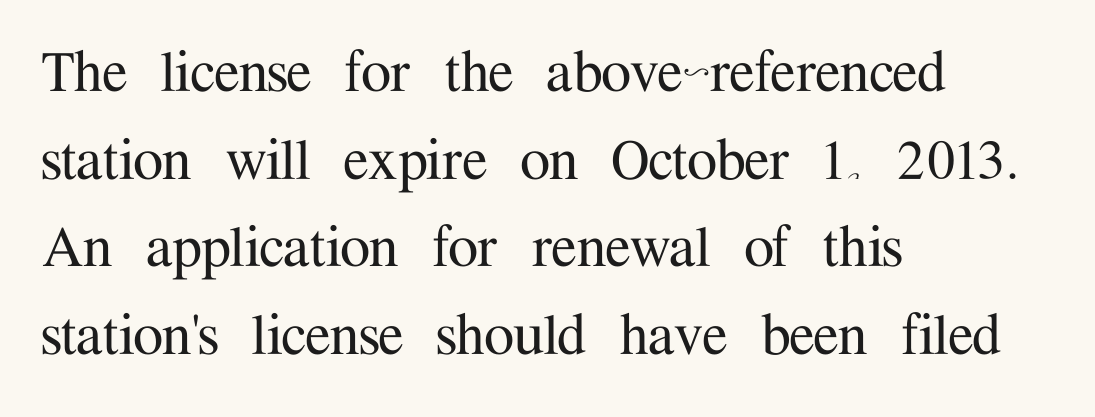
The image shows 68 px serif type, upright; set left-aligned, normal line spacing (1.29x), normal letter spacing, not underlined; medium stroke contrast and a medium x-height.
